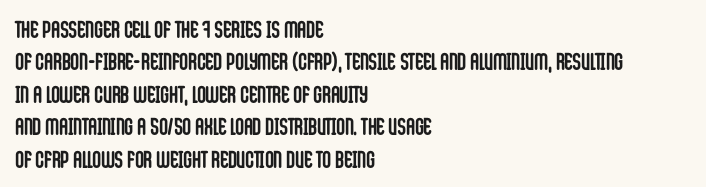
The image shows 24 px bold type, upright; set left-aligned, normal line spacing (1.35x), normal letter spacing, not underlined.
